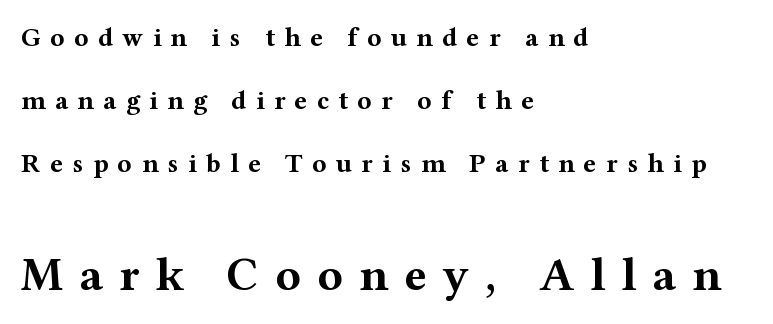
Tall strokes in this sample are plumb rather than angled. The rendering uses natural spacing where letterforms have individual widths. Is the type bold? Yes — the strokes are clearly thick and heavy. The face used here appears at its bigger size in the lower chunk. One glance says open: line gaps are wider than usual.
